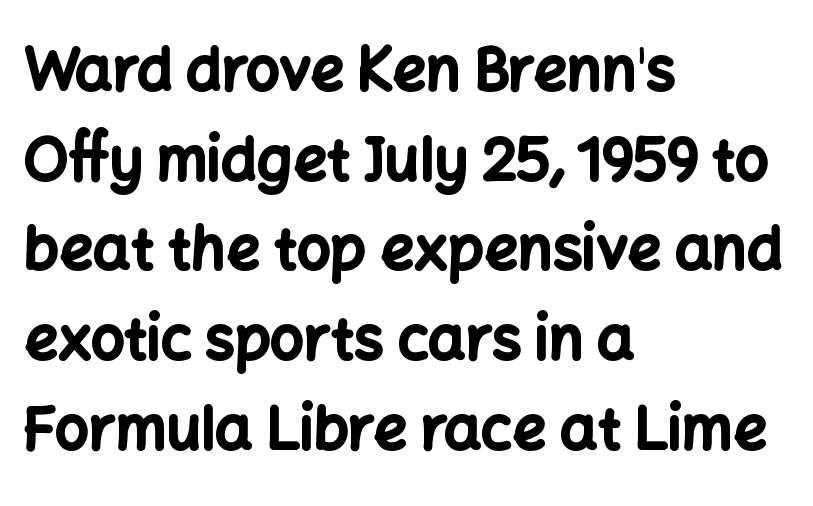
Q: Is the text bold? A: Yes.
Q: Is the text italic (slanted)? A: No, it is upright.
Q: Is the typeface a serif or a sans-serif typeface? A: Sans-serif.
Q: Is the text underlined? A: No.
Q: How is the paragraph aligned? A: Left-aligned.
Q: Is the spacing between letters normal or unusually wide? A: Normal.
Q: Is the spacing between lines tight, normal or loose? A: Normal.
Q: Width (condensed, normal, or wide)? A: Normal.
Q: Stroke contrast? A: Low.
Q: x-height? A: Medium.
Q: Monospaced? A: No.
